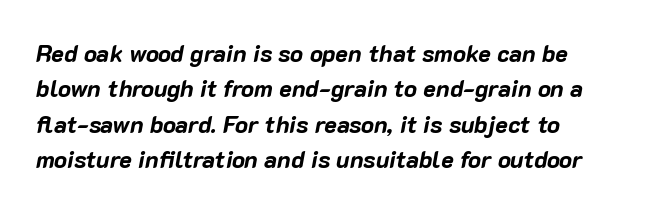
Just letters on the line, the space beneath them empty. Each glyph is drawn with heavy, bold strokes. Here the glyphs are tracked normally, forming tight word shapes. Is there much room between lines? A standard amount, neither cramped nor airy. These lines were composed using italics.
